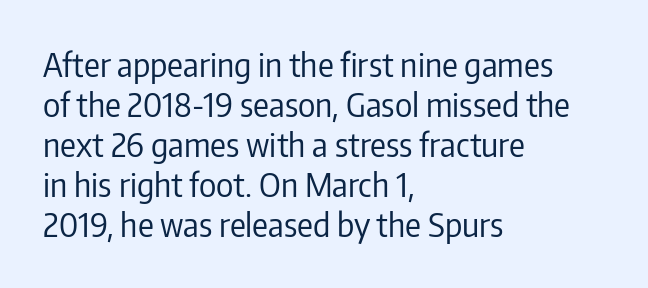
Q: Is the text bold? A: No.
Q: Is the text italic (slanted)? A: No, it is upright.
Q: Is the typeface a serif or a sans-serif typeface? A: Sans-serif.
Q: Is the text underlined? A: No.
Q: How is the paragraph aligned? A: Left-aligned.
Q: Is the spacing between letters normal or unusually wide? A: Normal.
Q: Width (condensed, normal, or wide)? A: Condensed.
Q: Stroke contrast? A: Low.
Q: x-height? A: Medium.
Q: Monospaced? A: No.
